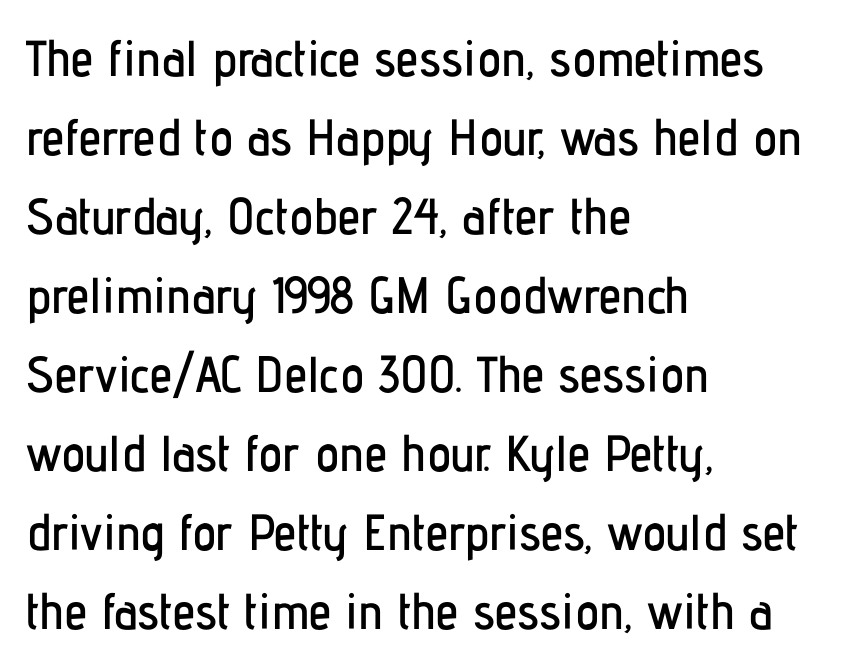
The image shows 51 px condensed sans-serif type, upright; set left-aligned, normal line spacing (1.55x), normal letter spacing, not underlined; low stroke contrast and a medium x-height.
